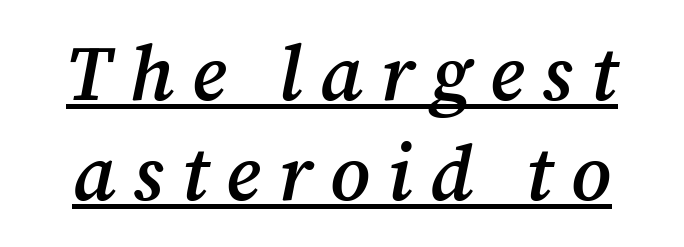
The image shows 77 px semibold serif type, italic (leaning right); set normal line spacing (1.3x), unusually wide letter spacing (+0.23 em), underlined; medium stroke contrast and a medium x-height.
